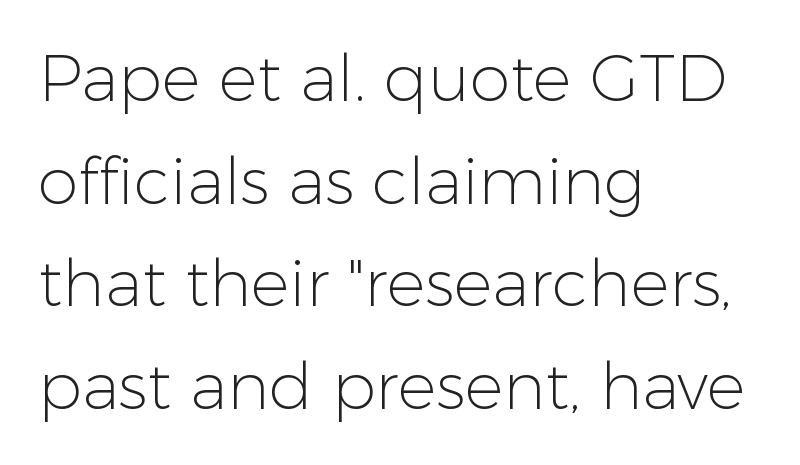
{"serif": "no", "italic": "no", "bold": "no", "weight": "light", "width": "normal", "stroke_contrast": "low", "x_height": "medium", "monospaced": "no", "underline": "no", "align": "left", "line_spacing": "normal", "line_spacing_ratio": 1.58, "letter_spacing": "normal", "letter_spacing_em": 0.0, "glyph_px": 65}
